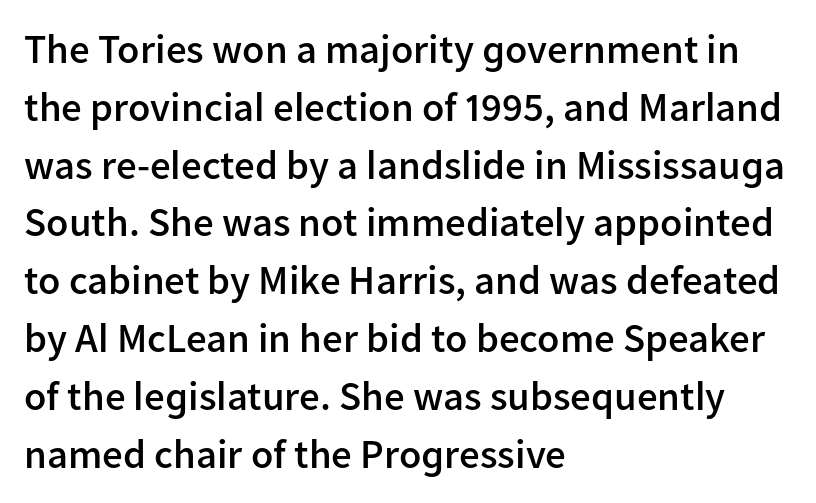
Q: Is the text bold? A: Semi-bold.
Q: Is the text italic (slanted)? A: No, it is upright.
Q: Is the typeface a serif or a sans-serif typeface? A: Sans-serif.
Q: Is the text underlined? A: No.
Q: How is the paragraph aligned? A: Left-aligned.
Q: Is the spacing between letters normal or unusually wide? A: Normal.
Q: Is the spacing between lines tight, normal or loose? A: Normal.
Q: Width (condensed, normal, or wide)? A: Normal.
Q: Stroke contrast? A: Low.
Q: x-height? A: Medium.
Q: Monospaced? A: No.
